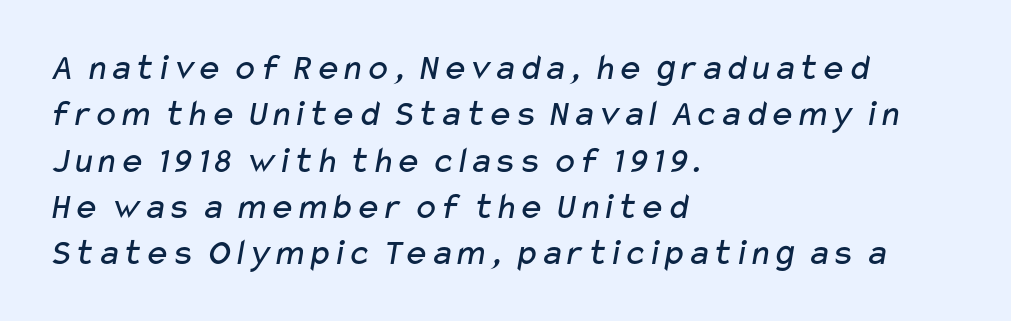
Q: Is the text bold? A: No.
Q: Is the typeface a serif or a sans-serif typeface? A: Sans-serif.
Q: Is the text underlined? A: No.
Q: How is the paragraph aligned? A: Left-aligned.
Q: Is the spacing between letters normal or unusually wide? A: Normal.
Q: Width (condensed, normal, or wide)? A: Wide.
Q: Stroke contrast? A: Low.
Q: x-height? A: Medium.
Q: Monospaced? A: No.
